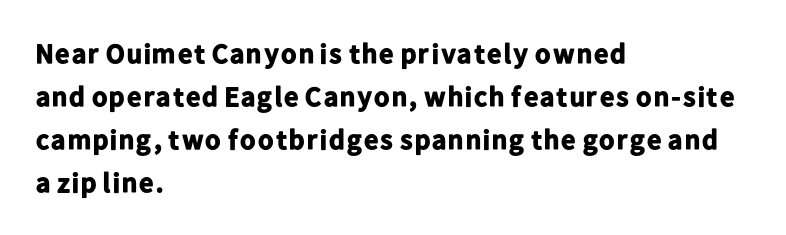
{"serif": "no", "italic": "no", "bold": "yes", "weight": "bold", "width": "normal", "stroke_contrast": "low", "x_height": "medium", "monospaced": "no", "underline": "no", "align": "left", "line_spacing": "normal", "line_spacing_ratio": 1.53, "letter_spacing": "normal", "letter_spacing_em": 0.0, "glyph_px": 28}
